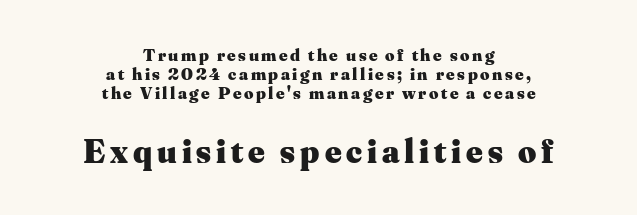
Q: Is the text bold? A: Yes.
Q: Is the text italic (slanted)? A: No, it is upright.
Q: Is the typeface a serif or a sans-serif typeface? A: Serif.
Q: Is the text underlined? A: No.
Q: How is the paragraph aligned? A: Centered.
Q: Is the spacing between lines tight, normal or loose? A: Tight.
Q: Which block of text is set in a larger size, the first (top) or the second (bottom)? A: The second (bottom) one.
Q: Width (condensed, normal, or wide)? A: Normal.
Q: Stroke contrast? A: Medium.
Q: x-height? A: Small.
Q: Monospaced? A: No.
